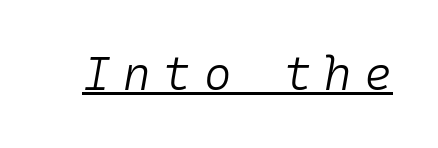
Is the type heavy? It reads as light-to-regular instead. This rendering features underlined lettering. The axis of the letterforms is tilted away from vertical. The type is letterspaced generously, with wide tracking.
